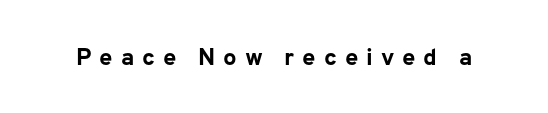
The image shows 24 px bold type, upright; set unusually wide letter spacing (+0.33 em), not underlined.
